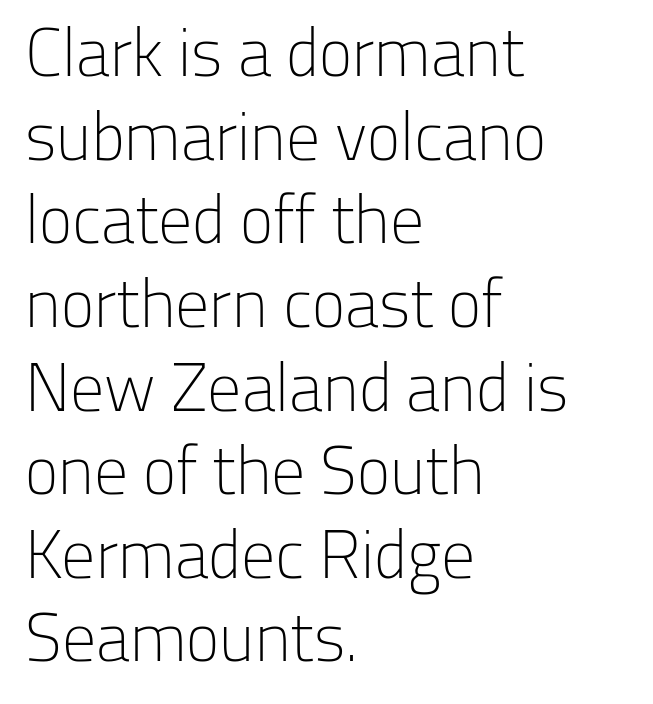
Serifs: no, the terminals of the letterforms are clean. Character widths vary here, with narrow letters taking less room than wide ones. Characters follow at the spacing the type designer built in. Designer's note — italics off, roman on. The zone under the glyphs is completely vacant. Letters have the restrained weight of plain body copy at most.
